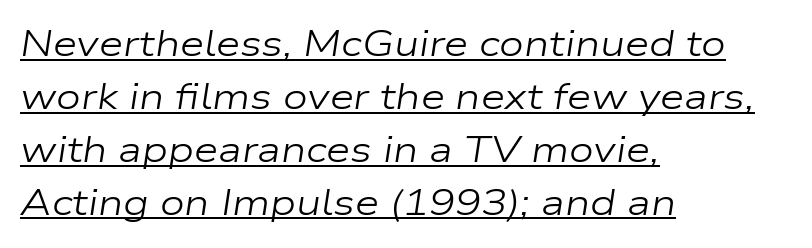
{"italic": "yes", "lean": "right", "slant_degrees": 9, "bold": "no", "weight": "regular", "width": "wide", "stroke_contrast": "low", "x_height": "medium", "monospaced": "no", "underline": "yes", "align": "left", "line_spacing": "normal", "line_spacing_ratio": 1.51, "letter_spacing": "normal", "letter_spacing_em": 0.0, "glyph_px": 35}
